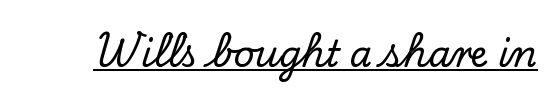
{"serif": "yes", "width": "normal", "stroke_contrast": "low", "x_height": "small", "monospaced": "no", "underline": "yes", "letter_spacing": "normal", "letter_spacing_em": 0.0, "glyph_px": 36}
